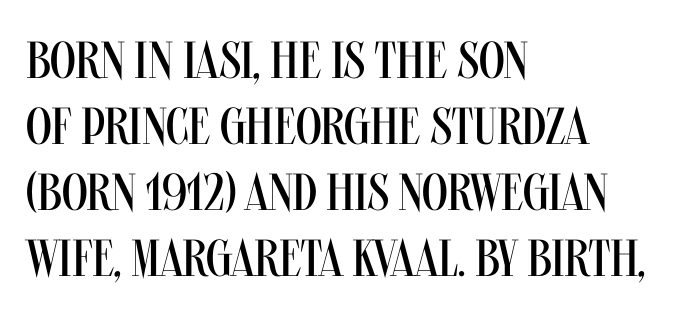
Short and long lines alike share a common starting point at left. Ordinary non-slanted type is in use. The gaps between neighbouring characters are ordinary and unremarkable. The strokes are not fattened; the text isn't bold. The foot of each line stays bare and open. The face used here is proportionally spaced, like ordinary book or web type.
